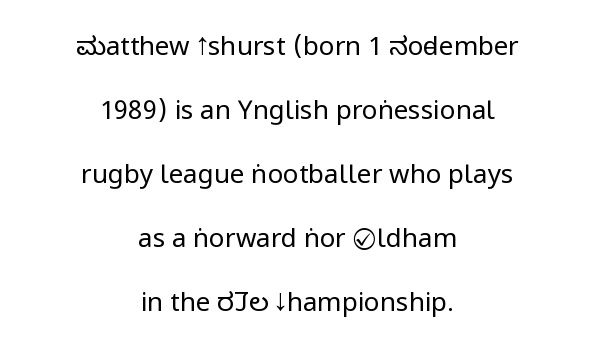
The image shows 26 px text type, upright; set centered, loose line spacing (2.46x), normal letter spacing, not underlined.
